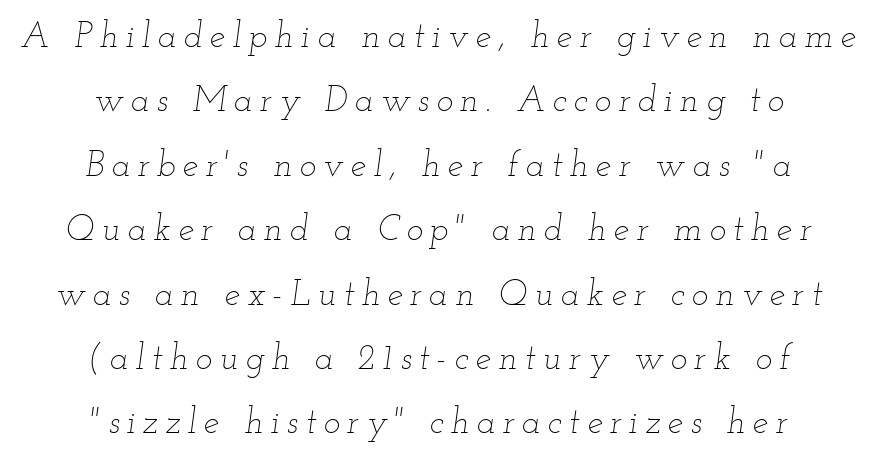
Q: Is the text bold? A: No.
Q: Is the text italic (slanted)? A: Yes, it leans right by about 12 degrees.
Q: Is the text underlined? A: No.
Q: How is the paragraph aligned? A: Centered.
Q: Is the spacing between letters normal or unusually wide? A: Unusually wide.
Q: Width (condensed, normal, or wide)? A: Wide.
Q: Stroke contrast? A: Low.
Q: x-height? A: Small.
Q: Monospaced? A: No.
